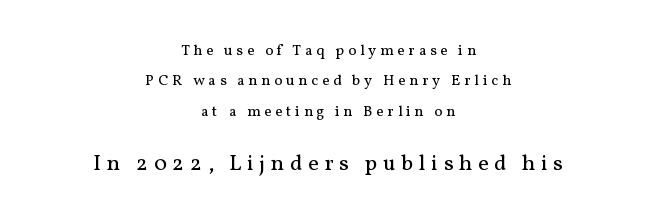
The image shows 22 px text type, upright; set centered, loose line spacing (2.03x), unusually wide letter spacing (+0.26 em), not underlined; the second (bottom) block is 1.47x larger.
